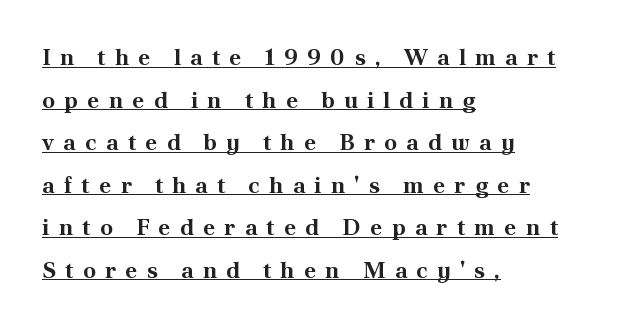
The image shows 23 px bold type, upright; set left-aligned, line spacing 1.85x, unusually wide letter spacing (+0.4 em), underlined.
